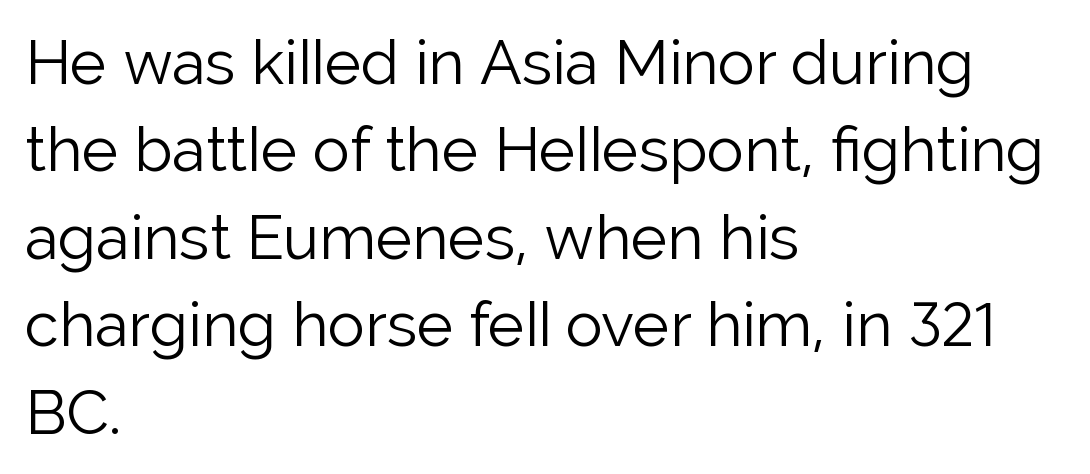
Q: Is the text bold? A: No.
Q: Is the text italic (slanted)? A: No, it is upright.
Q: Is the typeface a serif or a sans-serif typeface? A: Sans-serif.
Q: Is the text underlined? A: No.
Q: How is the paragraph aligned? A: Left-aligned.
Q: Is the spacing between letters normal or unusually wide? A: Normal.
Q: Is the spacing between lines tight, normal or loose? A: Normal.
Q: Width (condensed, normal, or wide)? A: Normal.
Q: Stroke contrast? A: Low.
Q: x-height? A: Medium.
Q: Monospaced? A: No.
